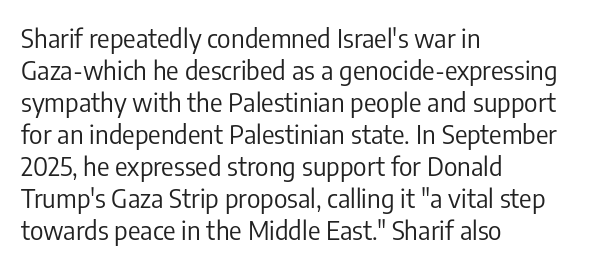
{"italic": "no", "bold": "no", "underline": "no", "align": "left", "line_spacing_ratio": 1.23, "letter_spacing": "normal", "letter_spacing_em": 0.0, "glyph_px": 26}
